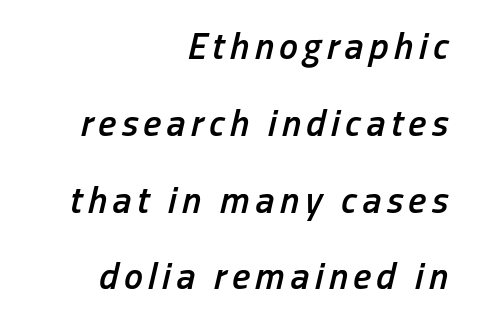
Whoever set this chose breathing room over compactness in the vertical rhythm. The lines are quadded right. In terms of weight, the rendering is demibold, just under bold. This sample uses an oblique cut, with every glyph tilted off the vertical. Each row of text sits above clean, open space. Varying glyph widths throughout — classic text-font behaviour.
